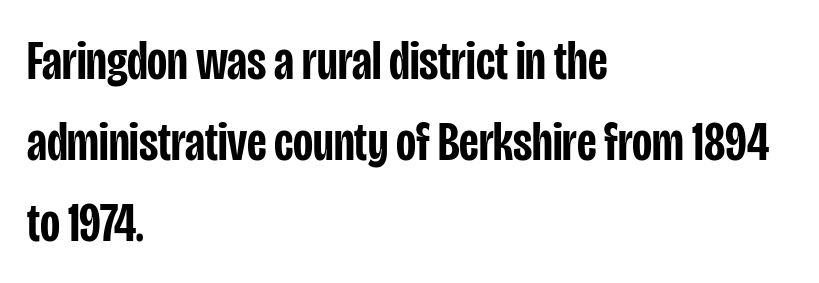
{"serif": "no", "italic": "no", "bold": "semi", "weight": "semibold", "width": "condensed", "stroke_contrast": "low", "x_height": "large", "monospaced": "no", "underline": "no", "align": "left", "line_spacing": "normal", "line_spacing_ratio": 1.47, "letter_spacing": "normal", "letter_spacing_em": 0.0, "glyph_px": 55}
